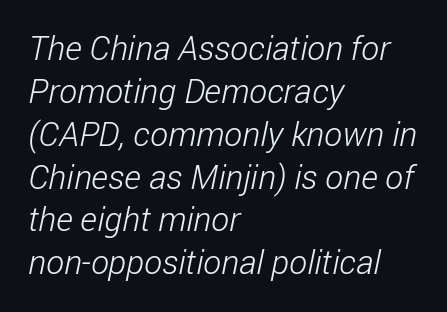
The image shows 34 px light, condensed sans-serif type; set left-aligned, normal line spacing (1.26x), normal letter spacing, not underlined; low stroke contrast and a medium x-height.
